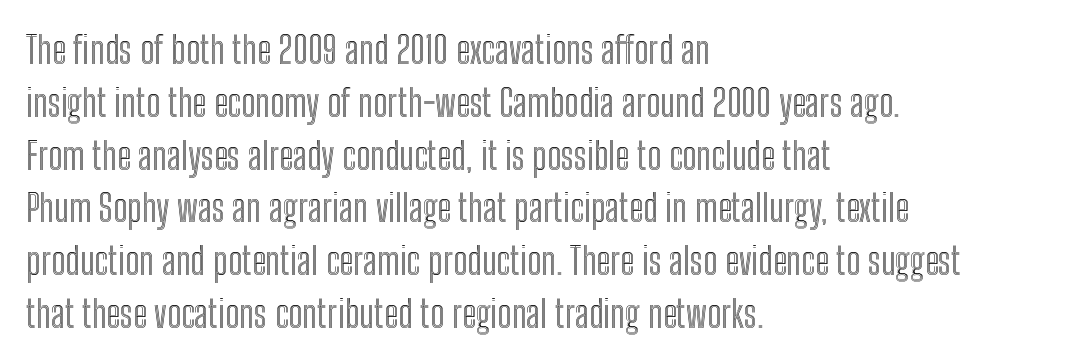
The image shows 38 px condensed type, upright; set left-aligned, normal line spacing (1.39x), normal letter spacing, not underlined; a medium x-height.
